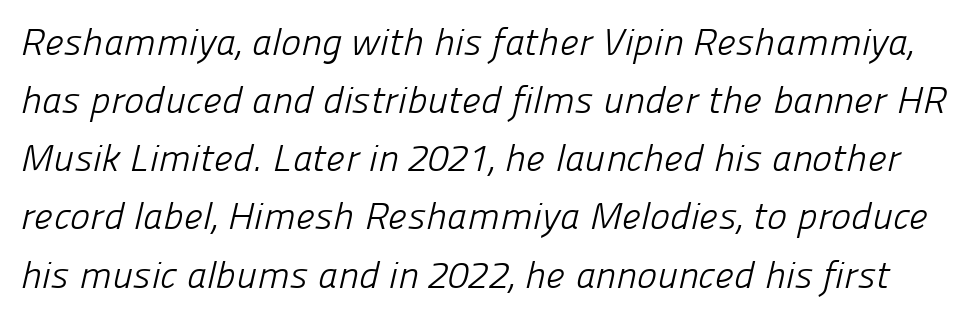
Weight class: somewhere from thin through regular. Notice how descenders clear the ascenders below comfortably — that's standard leading. Varying glyph widths throughout — classic text-font behaviour. Letterform terminals end flat and unadorned throughout the passage. This rendering features lettering with no underline.
